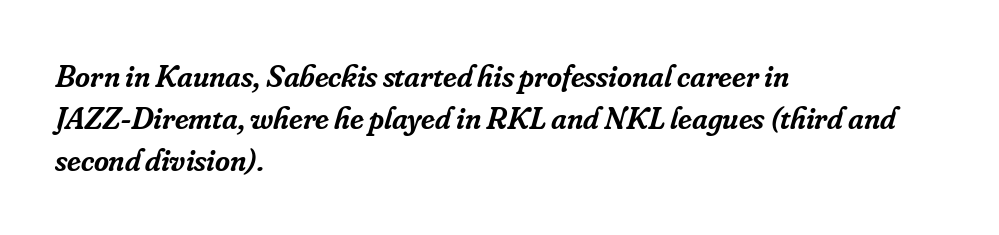
A classic flush-left, rag-right setting is used for this passage. Does the weight exceed regular? Yes, but only to semibold. The face used here is proportionally spaced, like ordinary book or web type. This block has exactly the height ordinary leading produces.
